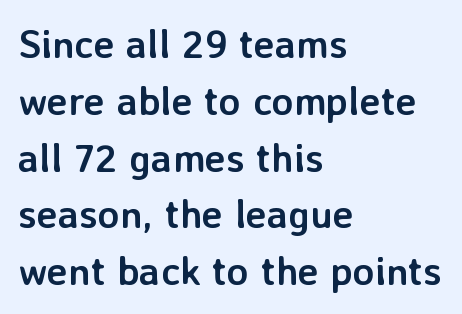
{"serif": "no", "italic": "no", "bold": "yes", "weight": "semibold", "width": "normal", "stroke_contrast": "low", "x_height": "medium", "monospaced": "no", "underline": "no", "align": "left", "line_spacing": "normal", "line_spacing_ratio": 1.42, "letter_spacing": "normal", "letter_spacing_em": 0.0, "glyph_px": 40}
